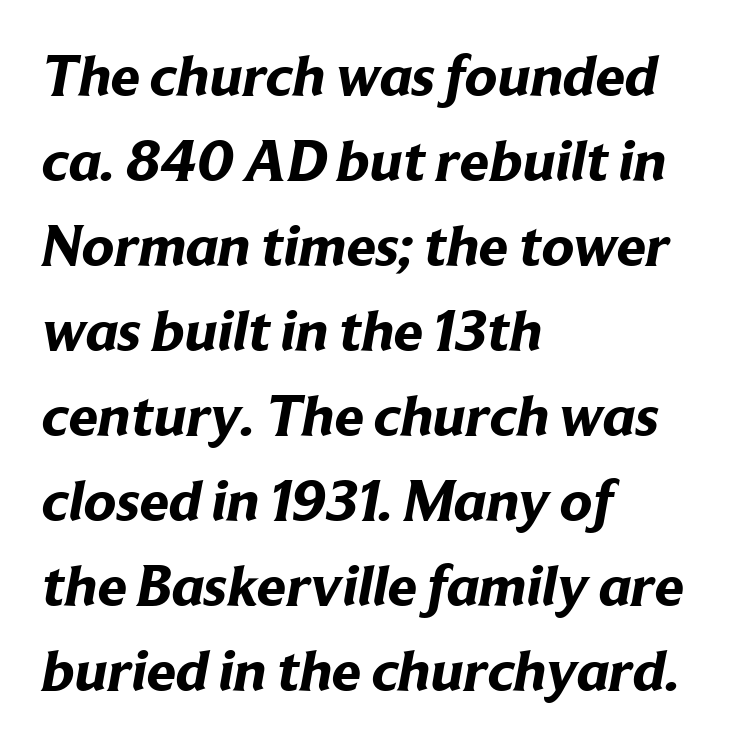
{"serif": "no", "bold": "yes", "weight": "bold", "width": "normal", "stroke_contrast": "low", "x_height": "medium", "monospaced": "no", "underline": "no", "align": "left", "line_spacing": "normal", "line_spacing_ratio": 1.44, "letter_spacing": "normal", "letter_spacing_em": 0.0, "glyph_px": 59}
